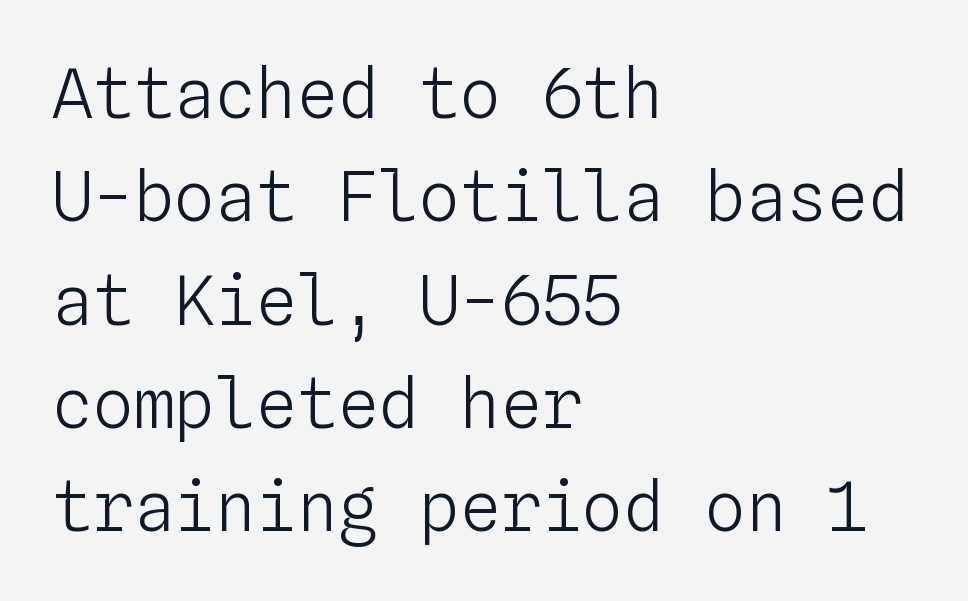
{"italic": "no", "bold": "no", "weight": "light", "width": "normal", "stroke_contrast": "low", "x_height": "medium", "monospaced": "yes", "underline": "no", "align": "left", "line_spacing": "normal", "line_spacing_ratio": 1.52, "letter_spacing": "normal", "letter_spacing_em": 0.0, "glyph_px": 68}
